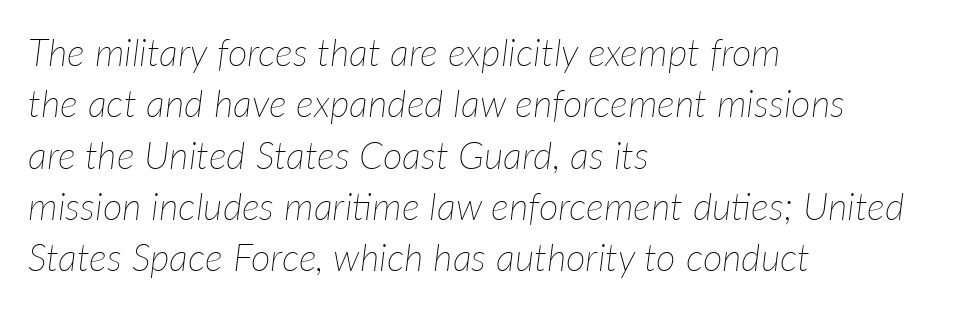
{"italic": "yes", "lean": "right", "slant_degrees": 7, "bold": "no", "weight": "thin", "width": "normal", "stroke_contrast": "low", "x_height": "medium", "monospaced": "no", "underline": "no", "align": "left", "line_spacing": "normal", "line_spacing_ratio": 1.35, "letter_spacing": "normal", "letter_spacing_em": 0.0, "glyph_px": 38}
